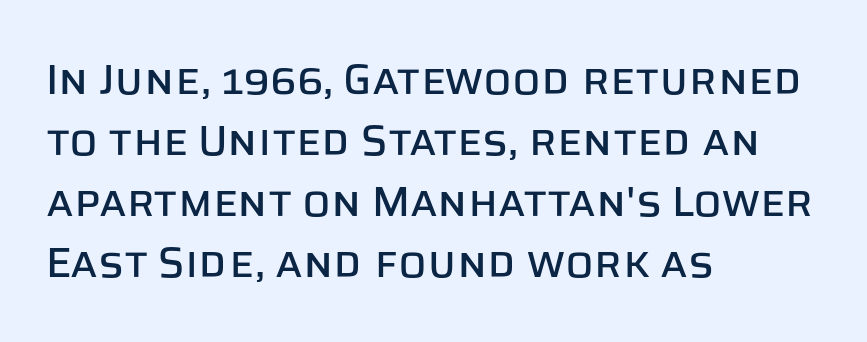
Underlining? Definitely not there. A typesetter would call this leading conventional body-copy spacing. The letters carry no serifs — their stems end cleanly without finishing strokes. Teacher's note: observe the even left margin — that is flush-left alignment.
